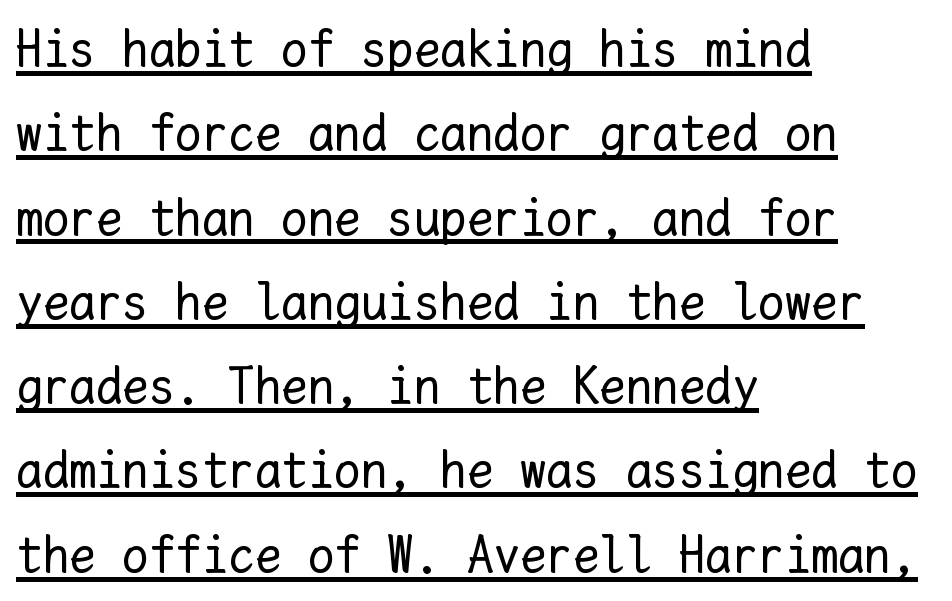
The characters are drawn with everyday or finer stroke widths. This sample is left-justified, so line endings fall wherever the words run out. Successive baselines arrive at the customary interval. Is this a fixed-width face? Yes — each glyph sits in an identical cell. The letters stand straight up with perfectly vertical stems. Each word holds together tightly as a unit, with standard inter-letter gaps.
